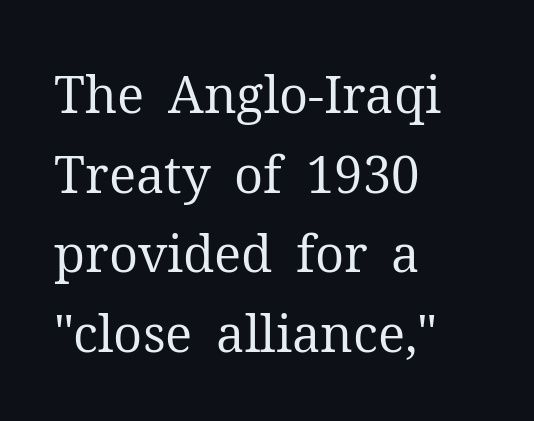
Q: Is the text bold? A: No.
Q: Is the text italic (slanted)? A: No, it is upright.
Q: Is the typeface a serif or a sans-serif typeface? A: Serif.
Q: Is the text underlined? A: No.
Q: How is the paragraph aligned? A: Left-aligned.
Q: Is the spacing between letters normal or unusually wide? A: Normal.
Q: Is the spacing between lines tight, normal or loose? A: Normal.
Q: Width (condensed, normal, or wide)? A: Normal.
Q: Stroke contrast? A: Medium.
Q: x-height? A: Medium.
Q: Monospaced? A: No.
